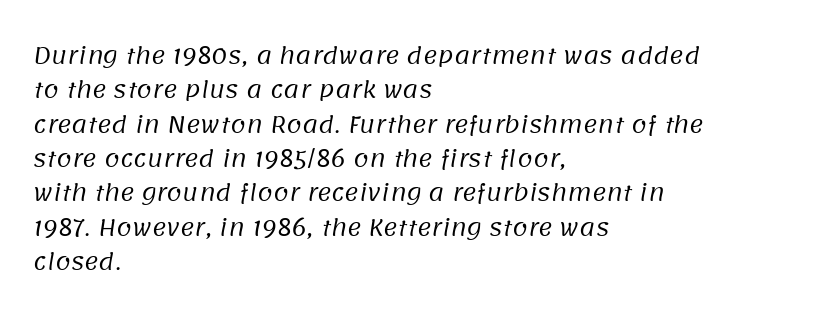
{"bold": "no", "underline": "no", "align": "left", "line_spacing": "normal", "line_spacing_ratio": 1.56, "letter_spacing": "normal", "letter_spacing_em": 0.0, "glyph_px": 22}
